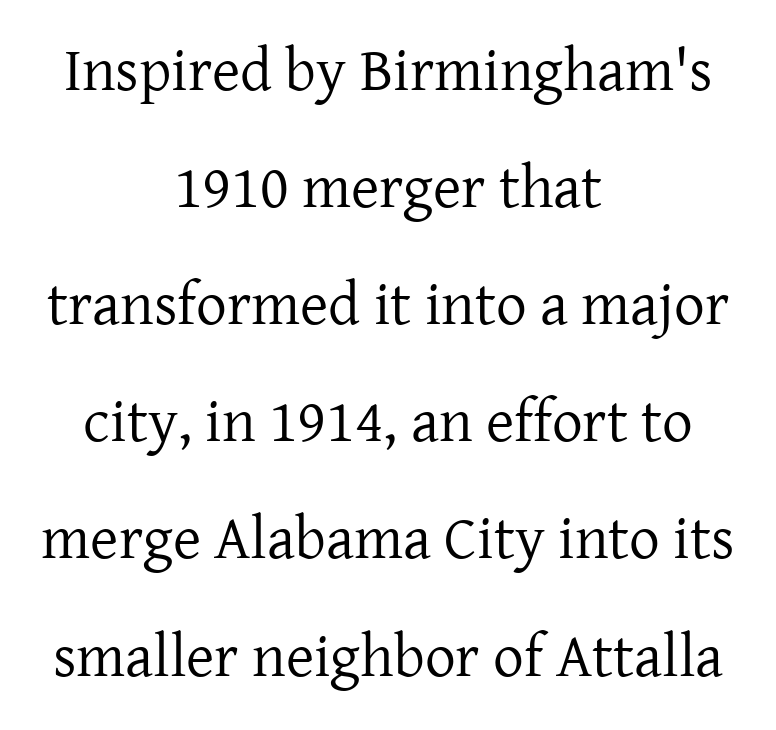
{"serif": "yes", "italic": "no", "bold": "no", "weight": "regular", "width": "normal", "stroke_contrast": "low", "x_height": "medium", "monospaced": "no", "underline": "no", "align": "center", "line_spacing": "loose", "line_spacing_ratio": 1.92, "letter_spacing": "normal", "letter_spacing_em": 0.0, "glyph_px": 61}
